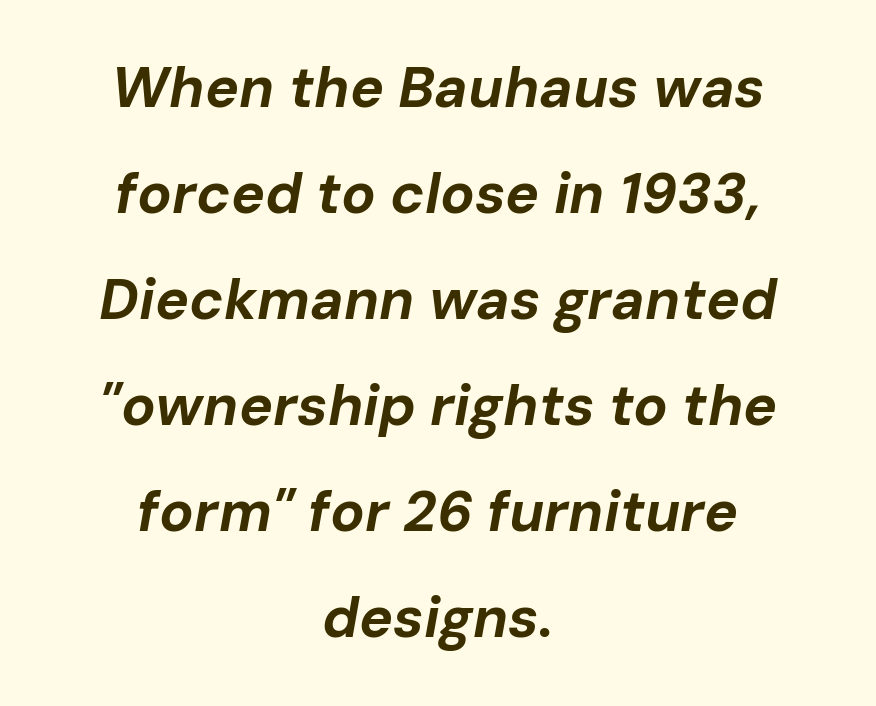
The image shows 57 px bold type, italic (leaning right); set centered, line spacing 1.86x, normal letter spacing, not underlined; low stroke contrast and a medium x-height.
